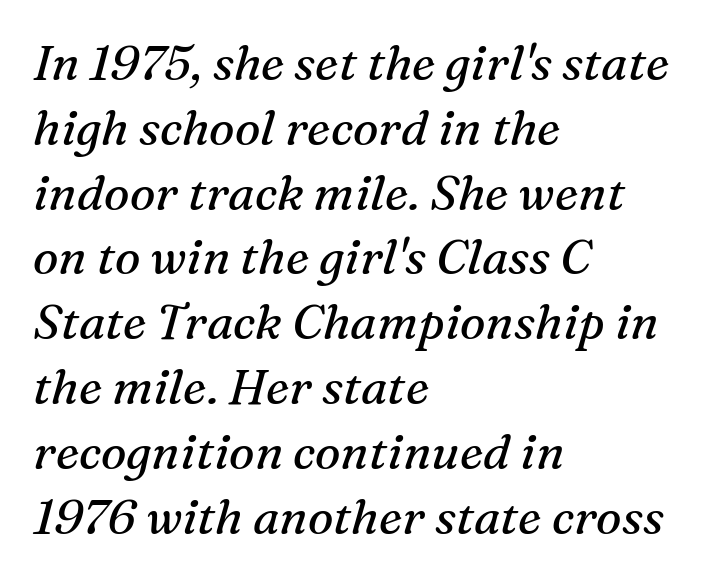
The image shows 48 px regular-weight serif type, italic (leaning right); set left-aligned, normal line spacing (1.35x), normal letter spacing, not underlined; medium stroke contrast and a medium x-height.
